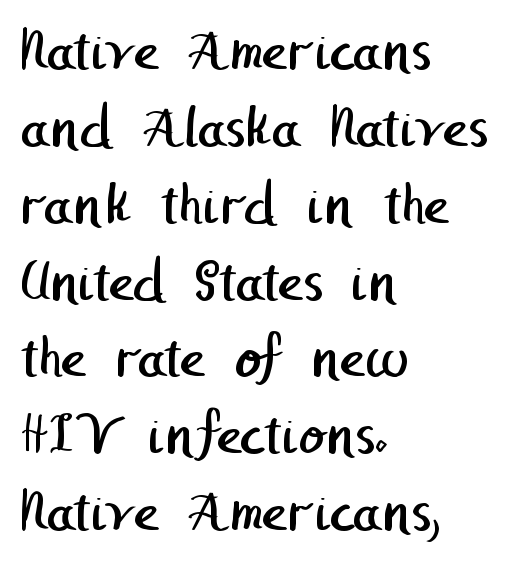
Q: Is the text bold? A: No.
Q: Is the typeface a serif or a sans-serif typeface? A: Sans-serif.
Q: Is the text underlined? A: No.
Q: How is the paragraph aligned? A: Left-aligned.
Q: Is the spacing between letters normal or unusually wide? A: Normal.
Q: Is the spacing between lines tight, normal or loose? A: Normal.
Q: Width (condensed, normal, or wide)? A: Normal.
Q: Stroke contrast? A: Low.
Q: x-height? A: Medium.
